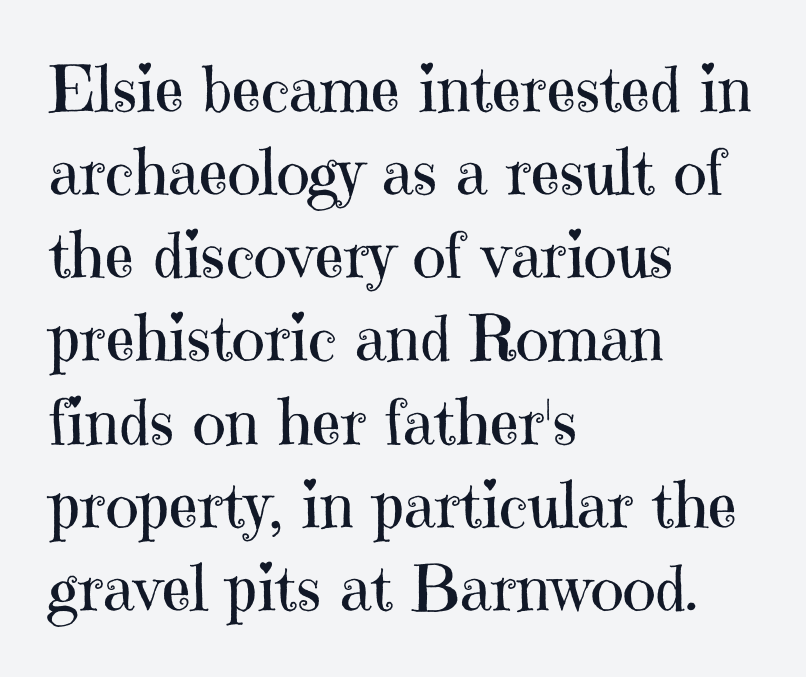
Letterform terminals end in serifs throughout the passage. The passage shown is typed in a proportional face where columns would drift. Is the type heavy? It reads as light-to-regular instead. This is the regular roman posture of the typeface. Where is the straight margin? On the left. The rows are spaced the way most documents space them.
